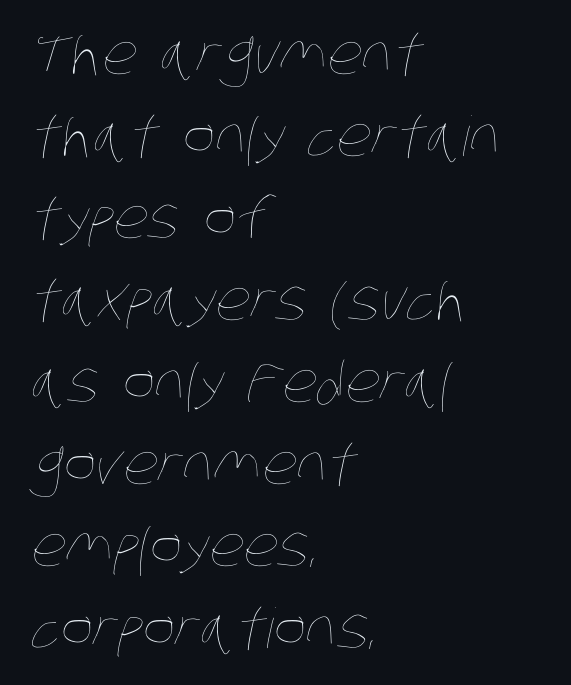
Q: Is the text bold? A: No.
Q: Is the text underlined? A: No.
Q: How is the paragraph aligned? A: Left-aligned.
Q: Is the spacing between letters normal or unusually wide? A: Normal.
Q: Is the spacing between lines tight, normal or loose? A: Normal.
Q: Width (condensed, normal, or wide)? A: Condensed.
Q: Stroke contrast? A: Low.
Q: x-height? A: Large.
Q: Monospaced? A: No.
